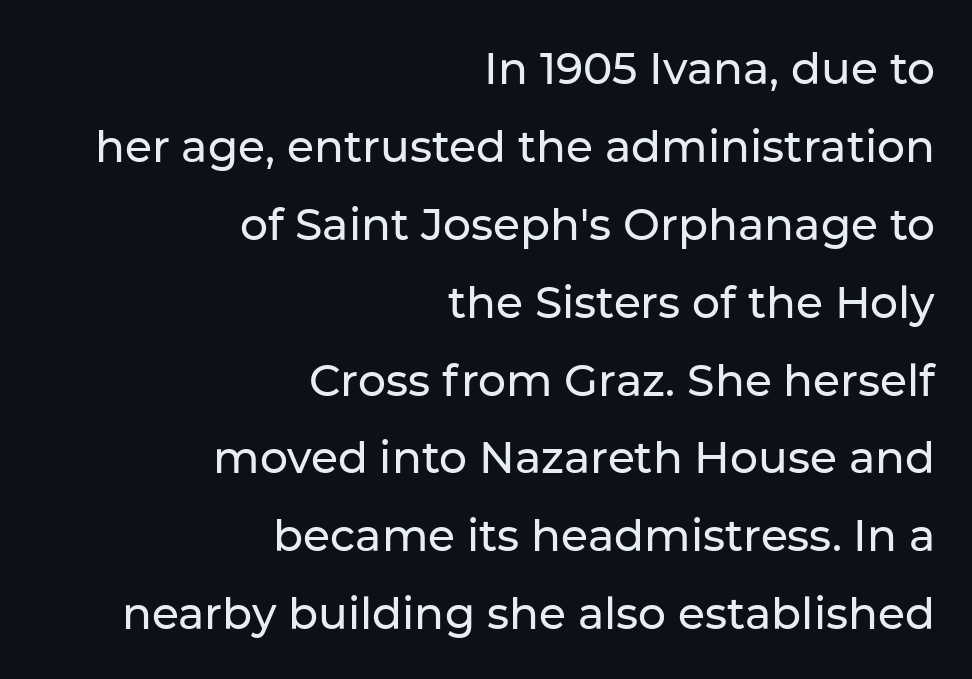
The image shows 44 px sans-serif type, upright; set right-aligned, line spacing 1.77x, normal letter spacing, not underlined; low stroke contrast and a medium x-height.
